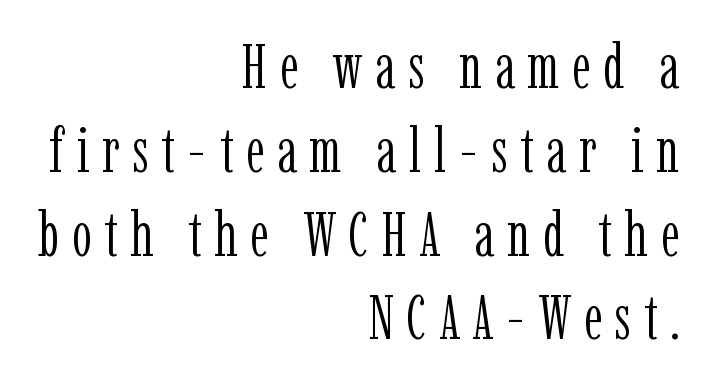
The image shows 63 px light, condensed serif type, upright; set right-aligned, normal line spacing (1.33x), unusually wide letter spacing (+0.2 em), not underlined; low stroke contrast and a medium x-height.
